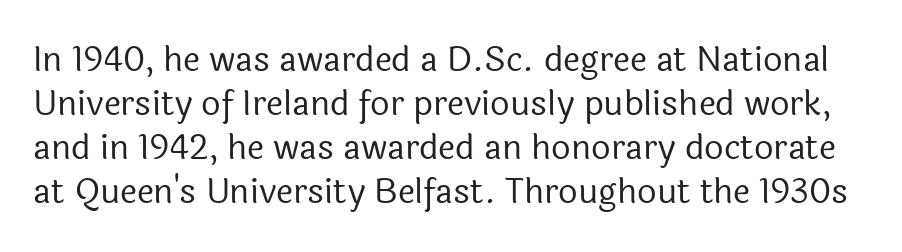
Q: Is the text bold? A: No.
Q: Is the text italic (slanted)? A: No, it is upright.
Q: Is the typeface a serif or a sans-serif typeface? A: Sans-serif.
Q: Is the text underlined? A: No.
Q: Is the spacing between letters normal or unusually wide? A: Normal.
Q: Is the spacing between lines tight, normal or loose? A: Normal.
Q: Width (condensed, normal, or wide)? A: Normal.
Q: x-height? A: Medium.
Q: Monospaced? A: No.
